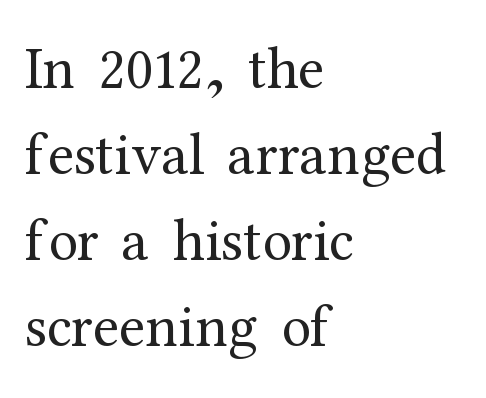
Nothing unusual about the tracking: characters are spaced as the font intends. The string is rendered with underlining switched off. Rendered with straight, roman letterforms. Think of a printed novel: that variable character pitch is what you see here.
